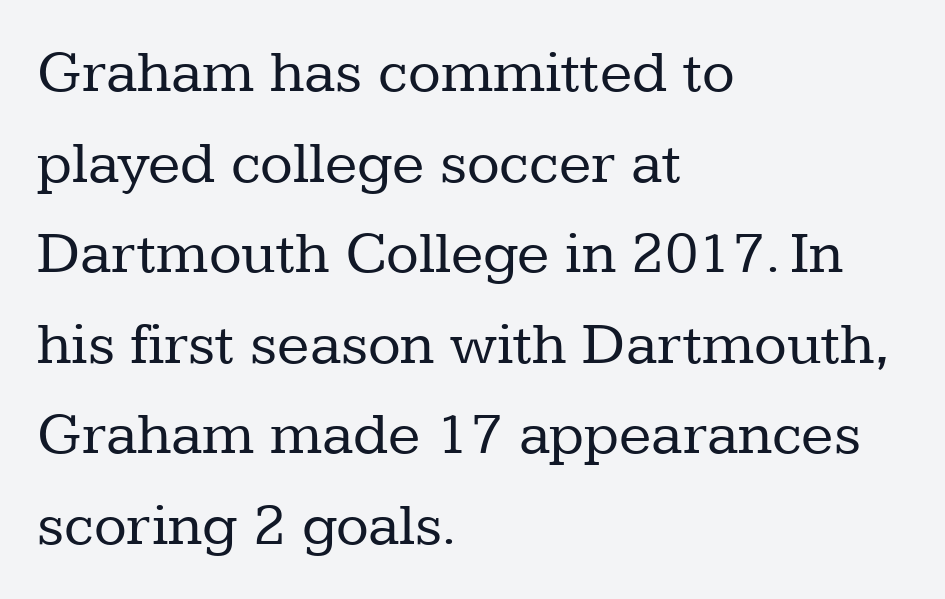
Q: Is the text bold? A: No.
Q: Is the text italic (slanted)? A: No, it is upright.
Q: Is the typeface a serif or a sans-serif typeface? A: Serif.
Q: Is the text underlined? A: No.
Q: How is the paragraph aligned? A: Left-aligned.
Q: Is the spacing between letters normal or unusually wide? A: Normal.
Q: Is the spacing between lines tight, normal or loose? A: Normal.
Q: Width (condensed, normal, or wide)? A: Normal.
Q: Stroke contrast? A: Low.
Q: x-height? A: Medium.
Q: Monospaced? A: No.
